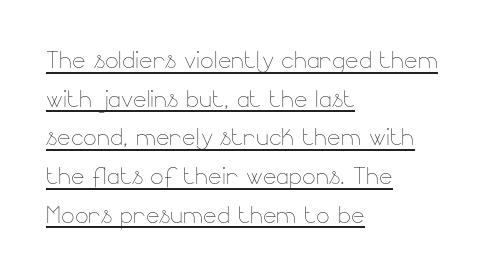
Q: Is the text bold? A: No.
Q: Is the text italic (slanted)? A: No, it is upright.
Q: Is the text underlined? A: Yes.
Q: How is the paragraph aligned? A: Left-aligned.
Q: Is the spacing between letters normal or unusually wide? A: Normal.
Q: Width (condensed, normal, or wide)? A: Normal.
Q: Stroke contrast? A: Low.
Q: x-height? A: Small.
Q: Monospaced? A: No.
